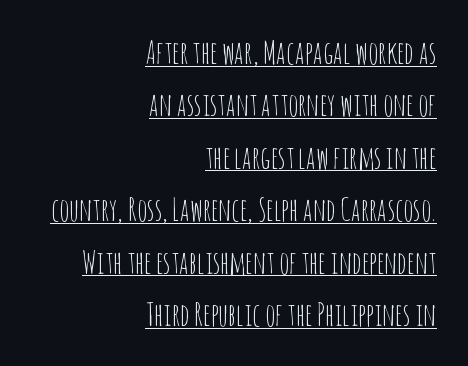
{"serif": "no", "italic": "no", "bold": "no", "weight": "thin", "width": "condensed", "stroke_contrast": "low", "x_height": "large", "monospaced": "no", "underline": "yes", "align": "right", "line_spacing": "normal", "line_spacing_ratio": 1.69, "letter_spacing": "normal", "letter_spacing_em": 0.0, "glyph_px": 31}
